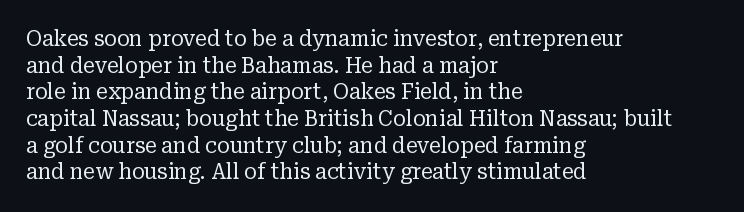
Q: Is the text bold? A: No.
Q: Is the text italic (slanted)? A: No, it is upright.
Q: Is the text underlined? A: No.
Q: How is the paragraph aligned? A: Left-aligned.
Q: Is the spacing between letters normal or unusually wide? A: Normal.
Q: Is the spacing between lines tight, normal or loose? A: Normal.
